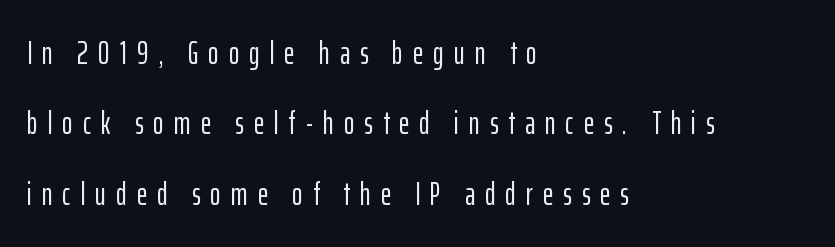
{"serif": "no", "italic": "no", "width": "condensed", "stroke_contrast": "low", "x_height": "medium", "monospaced": "no", "underline": "no", "align": "left", "line_spacing": "loose", "line_spacing_ratio": 2.2, "letter_spacing": "wide", "letter_spacing_em": 0.31, "glyph_px": 32}
